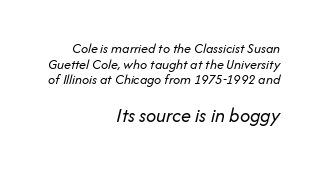
{"italic": "yes", "lean": "right", "slant_degrees": 14, "bold": "no", "underline": "no", "align": "right", "line_spacing": "tight", "line_spacing_ratio": 1.12, "letter_spacing": "normal", "letter_spacing_em": 0.0, "larger_block": "second", "size_ratio": 1.43, "glyph_px": 20}
